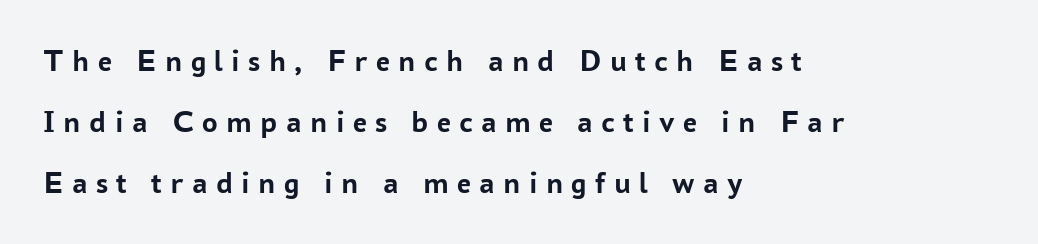
Q: Is the text bold? A: Yes.
Q: Is the text italic (slanted)? A: No, it is upright.
Q: Is the typeface a serif or a sans-serif typeface? A: Sans-serif.
Q: Is the text underlined? A: No.
Q: How is the paragraph aligned? A: Left-aligned.
Q: Is the spacing between letters normal or unusually wide? A: Unusually wide.
Q: Is the spacing between lines tight, normal or loose? A: Loose.
Q: Width (condensed, normal, or wide)? A: Normal.
Q: Stroke contrast? A: Low.
Q: x-height? A: Medium.
Q: Monospaced? A: No.
